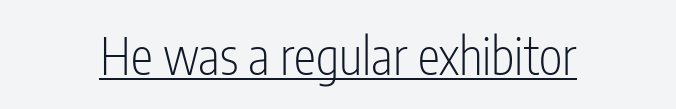
Q: Is the text bold? A: No.
Q: Is the text italic (slanted)? A: No, it is upright.
Q: Is the typeface a serif or a sans-serif typeface? A: Sans-serif.
Q: Is the text underlined? A: Yes.
Q: Is the spacing between letters normal or unusually wide? A: Normal.
Q: Width (condensed, normal, or wide)? A: Condensed.
Q: Stroke contrast? A: Low.
Q: x-height? A: Medium.
Q: Monospaced? A: No.
